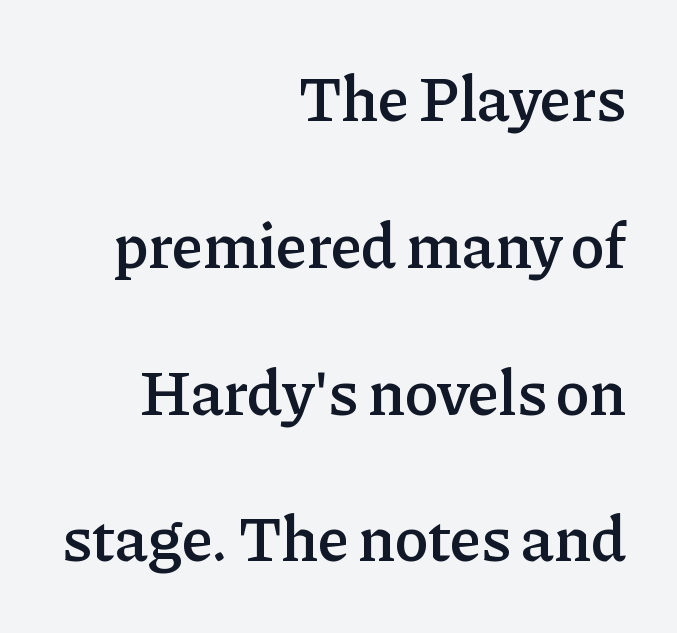
Q: Is the text bold? A: Semi-bold.
Q: Is the text italic (slanted)? A: No, it is upright.
Q: Is the typeface a serif or a sans-serif typeface? A: Serif.
Q: Is the text underlined? A: No.
Q: How is the paragraph aligned? A: Right-aligned.
Q: Is the spacing between letters normal or unusually wide? A: Normal.
Q: Is the spacing between lines tight, normal or loose? A: Loose.
Q: Width (condensed, normal, or wide)? A: Normal.
Q: Stroke contrast? A: Low.
Q: x-height? A: Medium.
Q: Monospaced? A: No.
